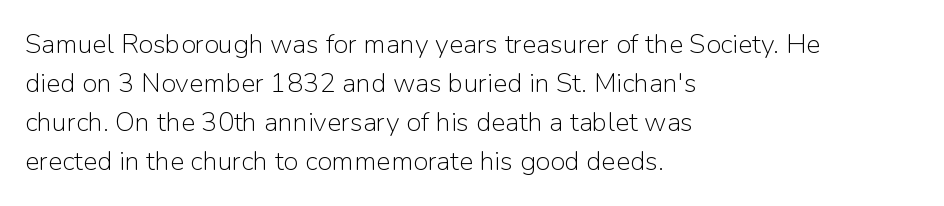
The image shows 27 px text type, upright; set left-aligned, normal line spacing (1.45x), normal letter spacing, not underlined.
